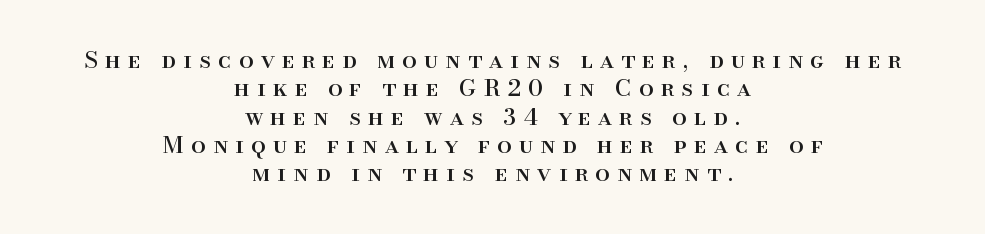
Letters rest on an invisible, unmarked baseline. Vertical strokes here are truly vertical. What stands out about the letter spacing? Its width — letters are far apart. The compositor balanced each line on the midline.
